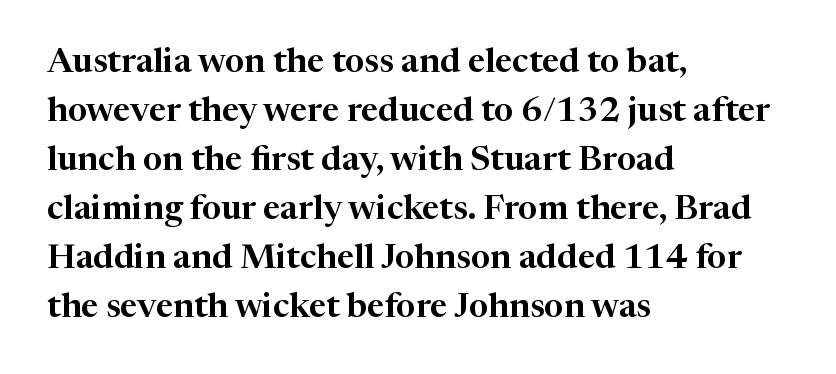
The image shows 34 px serif type, upright; set left-aligned, normal line spacing (1.44x), normal letter spacing, not underlined; high stroke contrast and a medium x-height.
